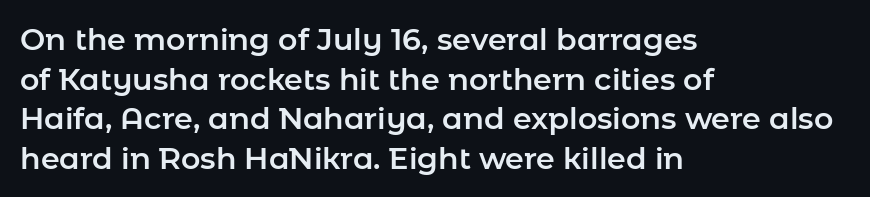
Q: Is the text italic (slanted)? A: No, it is upright.
Q: Is the typeface a serif or a sans-serif typeface? A: Sans-serif.
Q: Is the text underlined? A: No.
Q: How is the paragraph aligned? A: Left-aligned.
Q: Is the spacing between letters normal or unusually wide? A: Normal.
Q: Is the spacing between lines tight, normal or loose? A: Normal.
Q: Width (condensed, normal, or wide)? A: Normal.
Q: Stroke contrast? A: Low.
Q: x-height? A: Medium.
Q: Monospaced? A: No.
